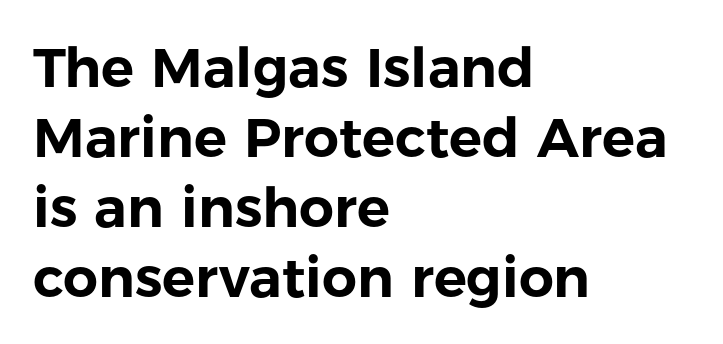
The image shows 55 px sans-serif type, upright; set left-aligned, normal line spacing (1.27x), normal letter spacing, not underlined; low stroke contrast and a medium x-height.
